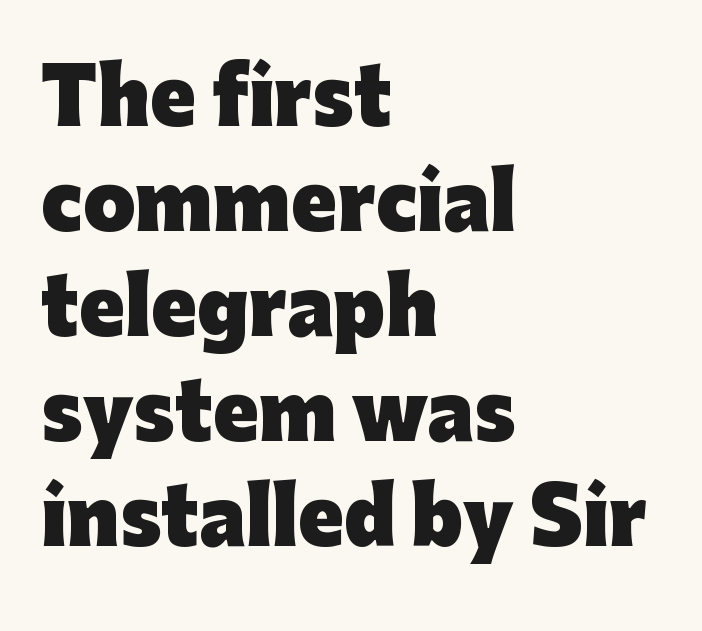
{"serif": "no", "italic": "no", "bold": "yes", "weight": "heavy", "width": "normal", "stroke_contrast": "low", "x_height": "medium", "monospaced": "no", "underline": "no", "align": "left", "line_spacing": "normal", "line_spacing_ratio": 1.4, "letter_spacing": "normal", "letter_spacing_em": 0.0, "glyph_px": 75}
